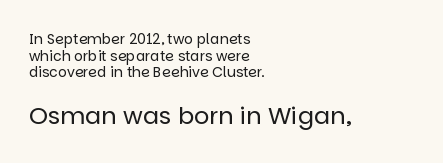
Q: Is the text bold? A: No.
Q: Is the text italic (slanted)? A: No, it is upright.
Q: Is the text underlined? A: No.
Q: How is the paragraph aligned? A: Left-aligned.
Q: Is the spacing between letters normal or unusually wide? A: Normal.
Q: Which block of text is set in a larger size, the first (top) or the second (bottom)? A: The second (bottom) one.
